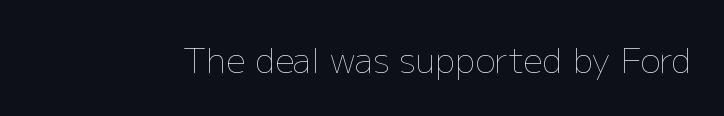
{"italic": "no", "bold": "no", "weight": "thin", "width": "normal", "stroke_contrast": "low", "x_height": "medium", "monospaced": "no", "underline": "no", "letter_spacing": "normal", "letter_spacing_em": 0.0, "glyph_px": 34}
